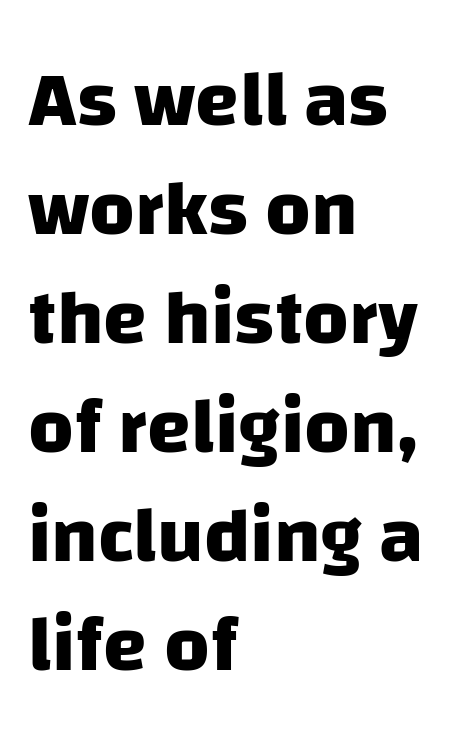
The image shows 79 px heavy sans-serif type; set left-aligned, normal line spacing (1.38x), normal letter spacing, not underlined; low stroke contrast and a large x-height.
